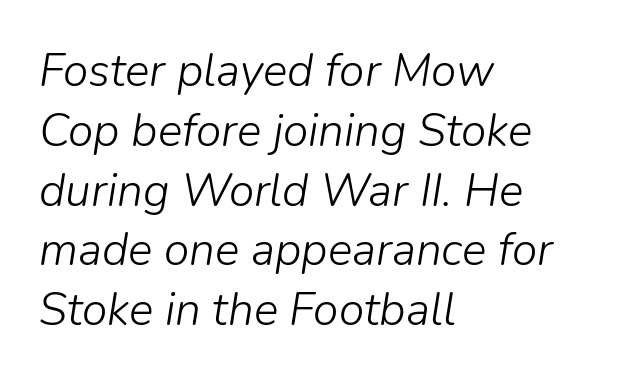
The image shows 46 px light type, italic (leaning right); set left-aligned, normal line spacing (1.3x), normal letter spacing, not underlined; low stroke contrast and a medium x-height.
